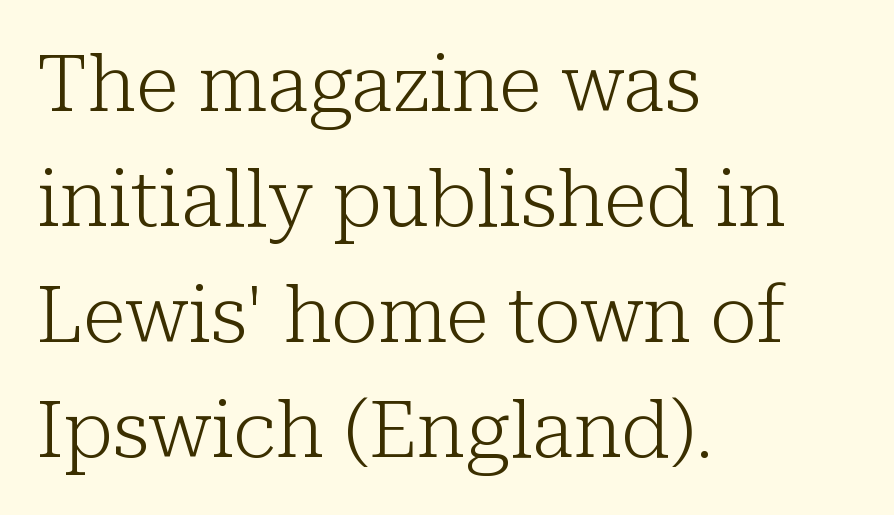
If you drew a ruler down the left edge, every line would touch it. Interline gaps are of average width in this sample. Here the designer chose a conventional face with non-uniform glyph widths. Between one letter and the next there's only the usual sliver of space. No letter is thick-stroked: the sample isn't bold. The designer went with a serif here, giving each stem small feet.
